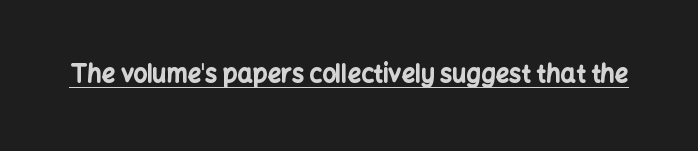
The image shows 24 px bold type, upright; set normal letter spacing, underlined.
